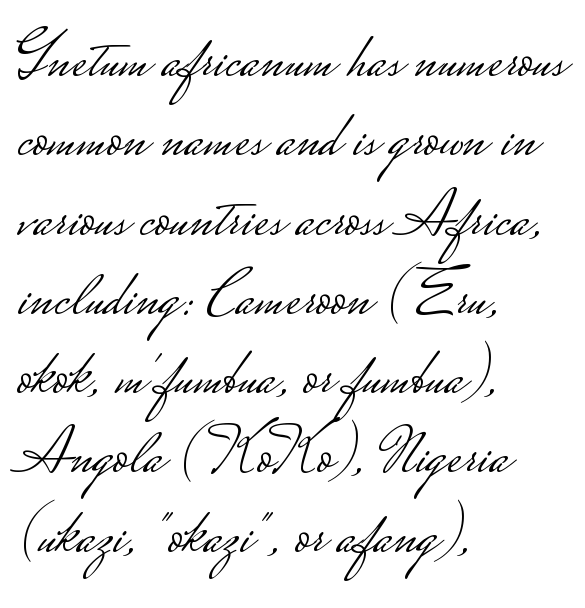
No word sits above an underline. Alignment: flush left. Stems and bowls with no extra thickness — not bold. You could call the tracking neutral — neither tight nor loose. Stroke terminals: plain, sans-serif.
